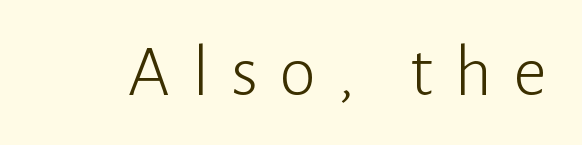
{"serif": "no", "italic": "no", "bold": "no", "weight": "light", "width": "normal", "stroke_contrast": "low", "x_height": "medium", "monospaced": "no", "underline": "no", "letter_spacing": "wide", "letter_spacing_em": 0.29, "glyph_px": 74}
